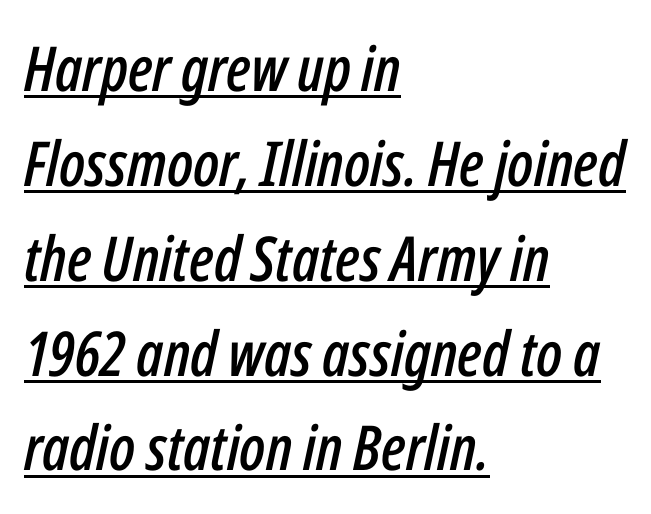
The image shows 62 px condensed type, italic (leaning right); set left-aligned, normal line spacing (1.53x), normal letter spacing, underlined; low stroke contrast and a medium x-height.
